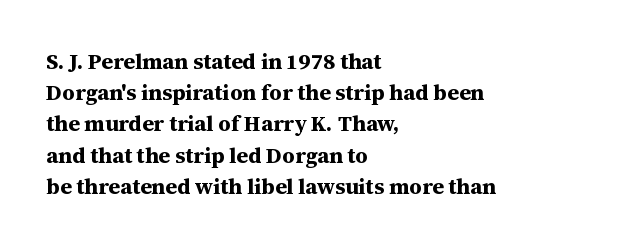
The image shows 22 px bold type, upright; set left-aligned, normal line spacing (1.42x), normal letter spacing, not underlined.
